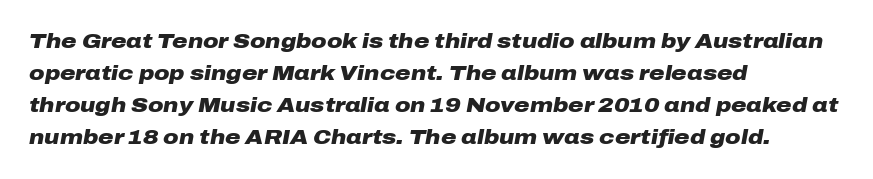
Anything drawn beneath the words? Only blank space. Normally led — the rows are evenly, conventionally spaced. In terms of posture, this sample is oblique. Which margin do the lines hug? The left one — the right edge is uneven.
